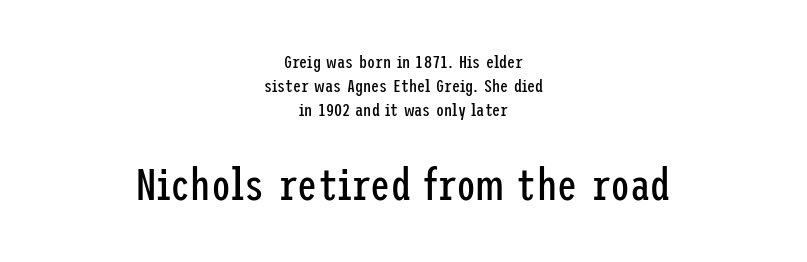
{"serif": "no", "italic": "no", "bold": "no", "weight": "regular", "width": "condensed", "stroke_contrast": "low", "x_height": "medium", "underline": "no", "align": "center", "line_spacing": "normal", "line_spacing_ratio": 1.32, "letter_spacing": "normal", "letter_spacing_em": 0.0, "larger_block": "second", "size_ratio": 2.5, "glyph_px": 45}
